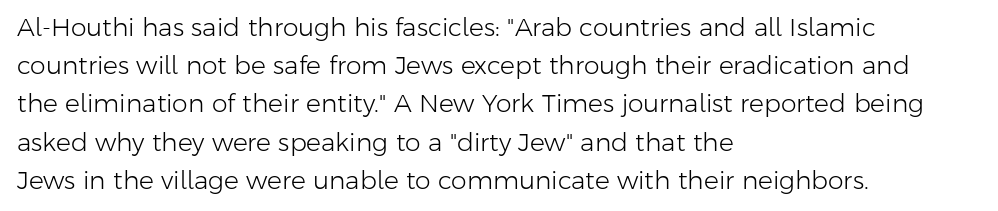
The glyphs are unaccompanied by any horizontal stroke below them. Posture: vertical. These lines keep a tight, regular rhythm from letter to letter. Interline gaps are of average width in this sample. The paragraph shown leans on its left margin.
